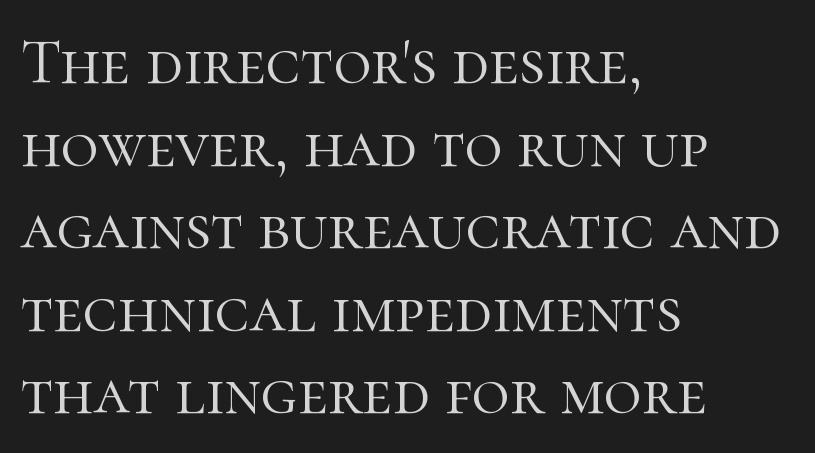
Q: Is the text bold? A: No.
Q: Is the text italic (slanted)? A: No, it is upright.
Q: Is the typeface a serif or a sans-serif typeface? A: Serif.
Q: Is the text underlined? A: No.
Q: How is the paragraph aligned? A: Left-aligned.
Q: Is the spacing between letters normal or unusually wide? A: Normal.
Q: Is the spacing between lines tight, normal or loose? A: Normal.
Q: Width (condensed, normal, or wide)? A: Normal.
Q: Stroke contrast? A: High.
Q: x-height? A: Medium.
Q: Monospaced? A: No.
